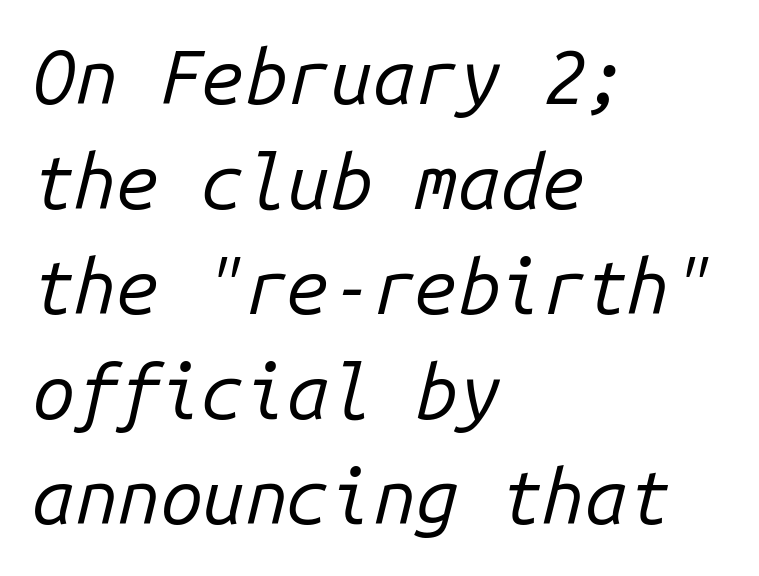
The image shows 76 px regular-weight type, italic (leaning right), monospaced; set left-aligned, normal line spacing (1.38x), normal letter spacing, not underlined; low stroke contrast and a medium x-height.
